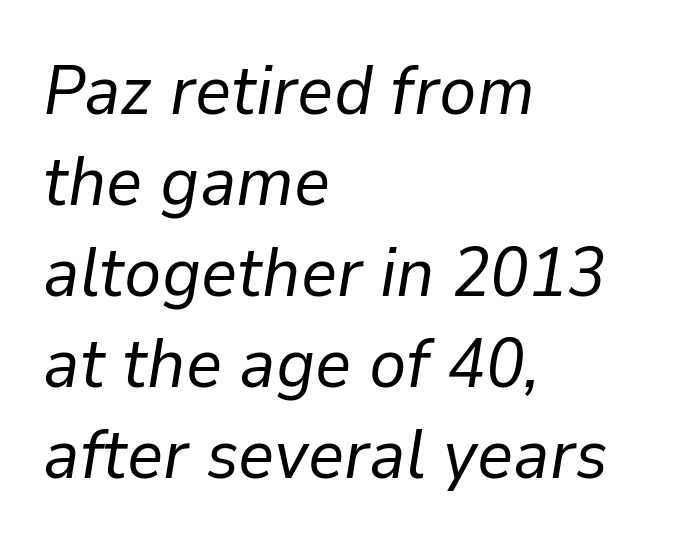
These lines are rendered in a variable-pitch font. Letters have the restrained weight of plain body copy at most. The designer left line spacing at the default. The paragraph has a hard left edge and a soft right edge. The passage shown leans; its letterforms are oblique.
